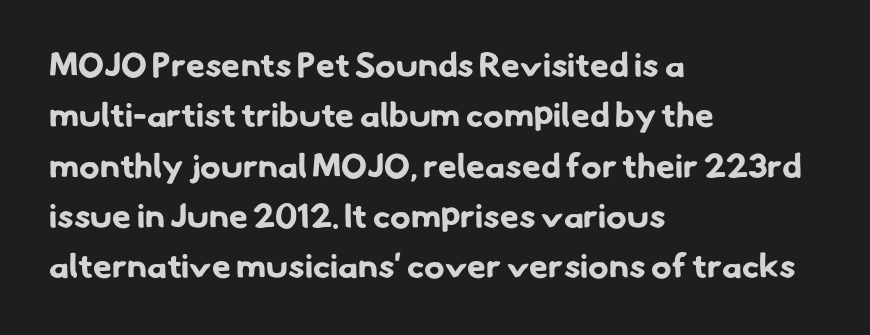
Q: Is the text bold? A: Yes.
Q: Is the typeface a serif or a sans-serif typeface? A: Sans-serif.
Q: Is the text underlined? A: No.
Q: How is the paragraph aligned? A: Left-aligned.
Q: Is the spacing between letters normal or unusually wide? A: Normal.
Q: Is the spacing between lines tight, normal or loose? A: Normal.
Q: Width (condensed, normal, or wide)? A: Normal.
Q: Stroke contrast? A: Low.
Q: x-height? A: Small.
Q: Monospaced? A: No.
